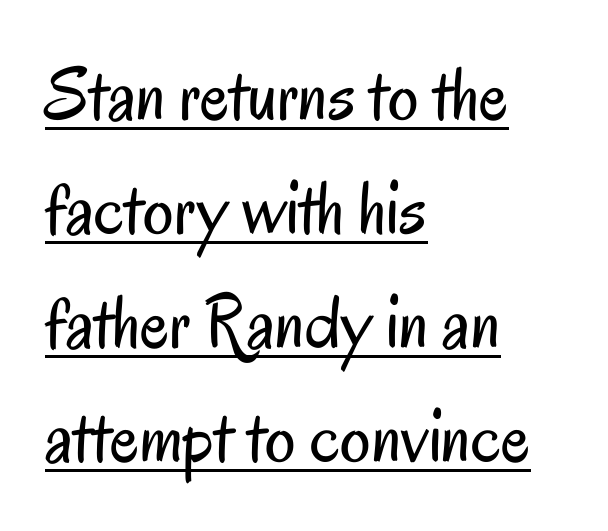
Q: Is the text bold? A: No.
Q: Is the text italic (slanted)? A: No, it is upright.
Q: Is the typeface a serif or a sans-serif typeface? A: Sans-serif.
Q: Is the text underlined? A: Yes.
Q: How is the paragraph aligned? A: Left-aligned.
Q: Is the spacing between letters normal or unusually wide? A: Normal.
Q: Is the spacing between lines tight, normal or loose? A: Normal.
Q: Width (condensed, normal, or wide)? A: Condensed.
Q: Stroke contrast? A: Low.
Q: x-height? A: Small.
Q: Monospaced? A: No.
